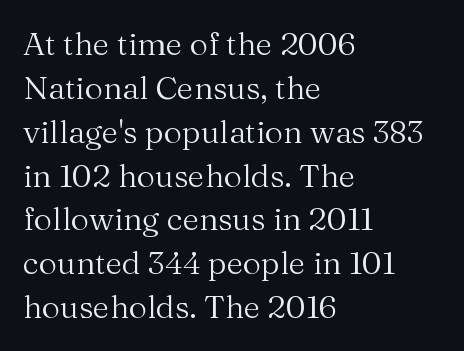
{"serif": "yes", "italic": "no", "bold": "no", "weight": "regular", "width": "normal", "stroke_contrast": "medium", "x_height": "medium", "monospaced": "no", "underline": "no", "align": "left", "line_spacing": "normal", "line_spacing_ratio": 1.37, "letter_spacing": "normal", "letter_spacing_em": 0.0, "glyph_px": 32}
